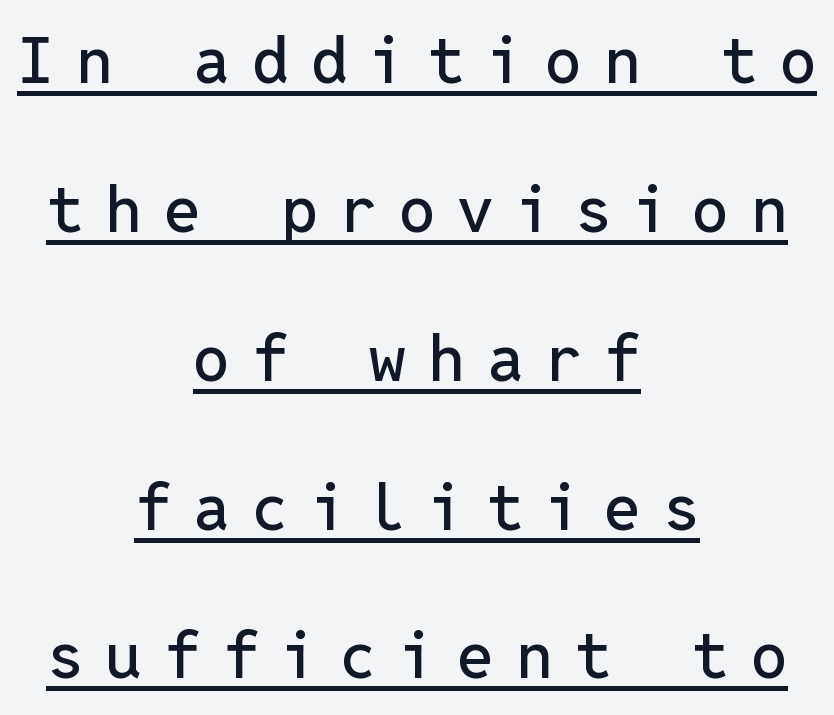
{"serif": "no", "italic": "no", "width": "normal", "stroke_contrast": "low", "x_height": "medium", "monospaced": "yes", "underline": "yes", "align": "center", "line_spacing": "loose", "line_spacing_ratio": 2.29, "letter_spacing": "wide", "letter_spacing_em": 0.34, "glyph_px": 65}
